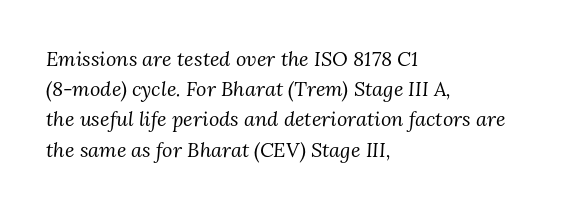
Q: Is the text bold? A: No.
Q: Is the text italic (slanted)? A: Yes, it leans right by about 3 degrees.
Q: Is the text underlined? A: No.
Q: How is the paragraph aligned? A: Left-aligned.
Q: Is the spacing between letters normal or unusually wide? A: Normal.
Q: Is the spacing between lines tight, normal or loose? A: Normal.
